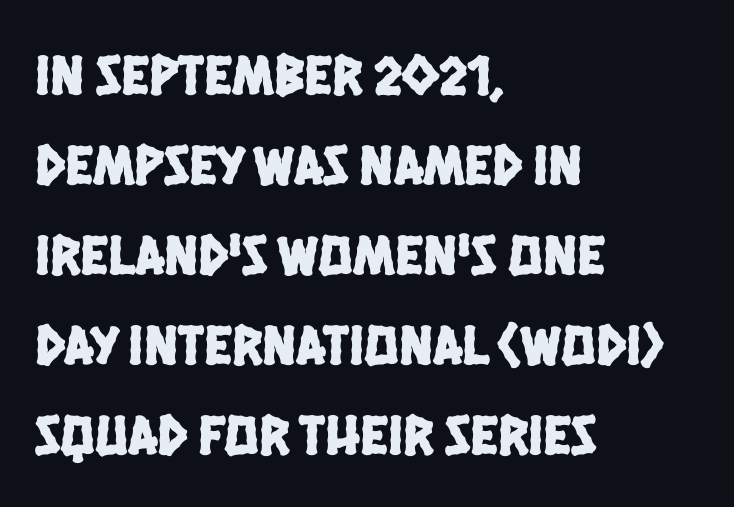
Q: Is the typeface a serif or a sans-serif typeface? A: Sans-serif.
Q: Is the text underlined? A: No.
Q: How is the paragraph aligned? A: Left-aligned.
Q: Is the spacing between letters normal or unusually wide? A: Normal.
Q: Is the spacing between lines tight, normal or loose? A: Normal.
Q: Width (condensed, normal, or wide)? A: Condensed.
Q: Stroke contrast? A: Low.
Q: x-height? A: Large.
Q: Monospaced? A: No.
